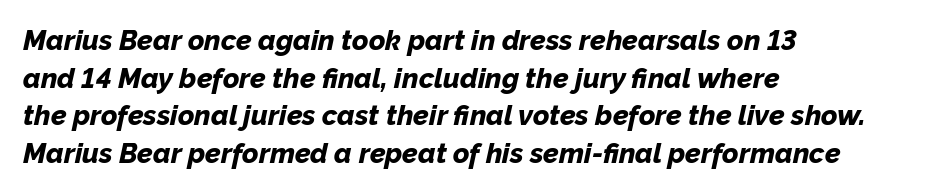
The image shows 28 px bold type, italic (leaning right); set left-aligned, normal line spacing (1.34x), normal letter spacing, not underlined; low stroke contrast and a medium x-height.
